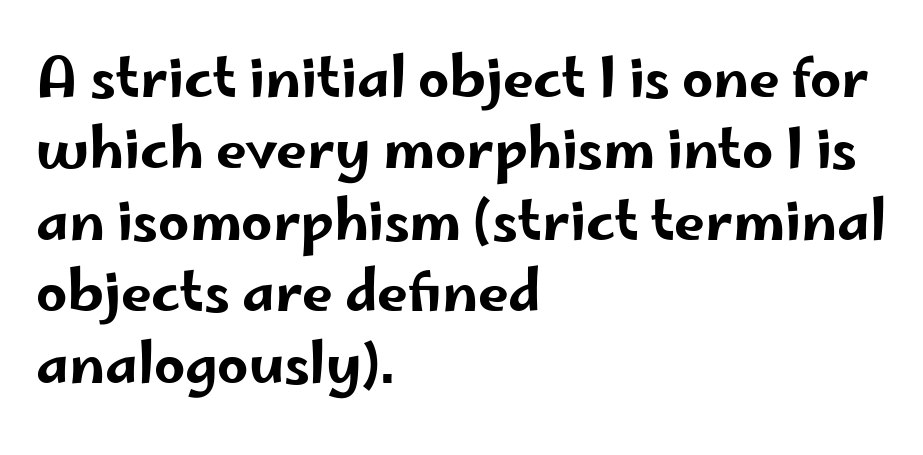
Q: Is the text italic (slanted)? A: No, it is upright.
Q: Is the typeface a serif or a sans-serif typeface? A: Sans-serif.
Q: Is the text underlined? A: No.
Q: How is the paragraph aligned? A: Left-aligned.
Q: Is the spacing between letters normal or unusually wide? A: Normal.
Q: Is the spacing between lines tight, normal or loose? A: Normal.
Q: Width (condensed, normal, or wide)? A: Wide.
Q: Stroke contrast? A: Low.
Q: x-height? A: Small.
Q: Monospaced? A: No.
